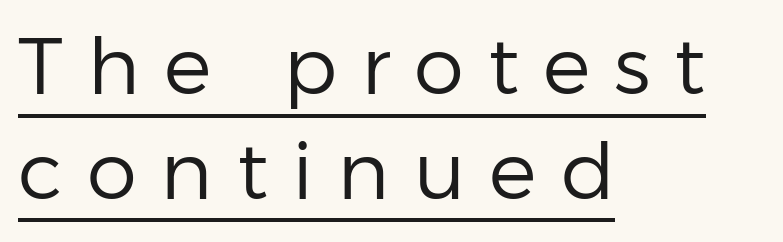
The image shows 80 px regular-weight sans-serif type, upright; set left-aligned, normal line spacing (1.31x), unusually wide letter spacing (+0.3 em), underlined; low stroke contrast and a medium x-height.
